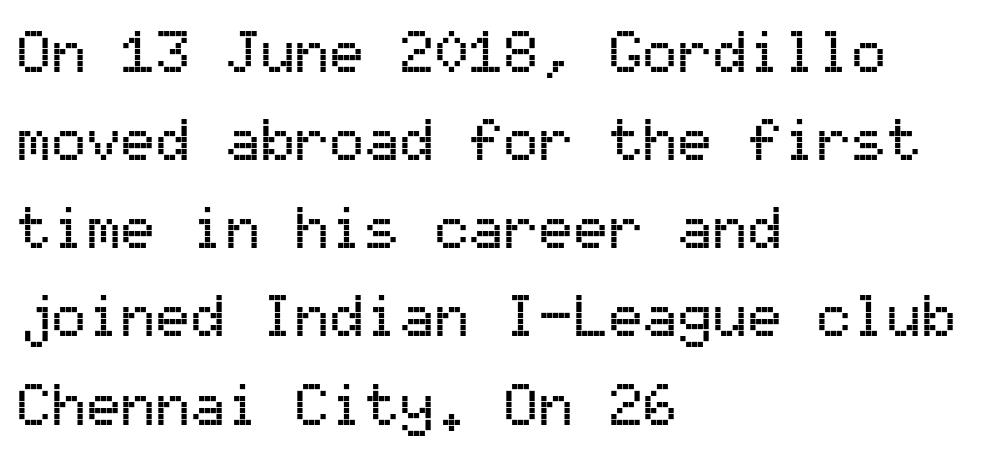
Tall strokes in this sample are plumb rather than angled. Do the characters align in a grid? Yes, the font is monospaced. Line beginnings align vertically; line endings do not. The passage shown is typeset with a sans-serif family. There is no visible air inserted between adjacent glyphs. How would I describe the line gaps? Plain and ordinary.
